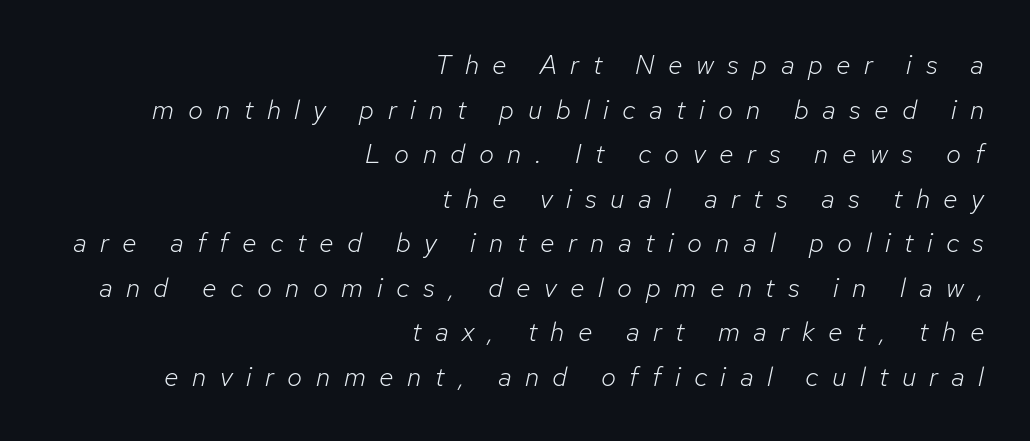
Does the lettering tilt? It does — this is italic. The line texture is sparse and dotted thanks to wide tracking. Each row of text sits above clean, open space. Weight: regular or lighter. Line spacing here is normal. Line endings align vertically; line beginnings do not.
